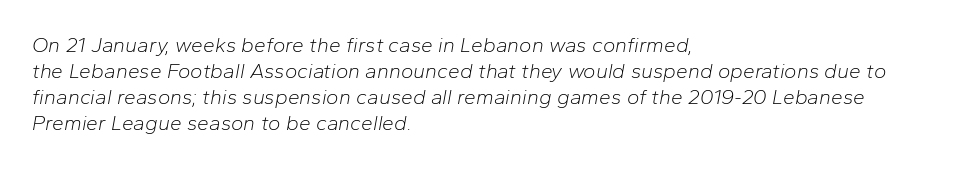
Q: Is the text bold? A: No.
Q: Is the text italic (slanted)? A: Yes, it leans right by about 10 degrees.
Q: Is the text underlined? A: No.
Q: How is the paragraph aligned? A: Left-aligned.
Q: Is the spacing between letters normal or unusually wide? A: Normal.
